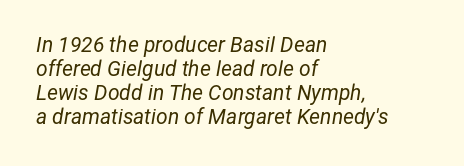
Horizontal alignment here is leftward, the default for most running prose. Closely set lines give the paragraph a compact silhouette. The axis of the letterforms is tilted away from vertical. The area under the type is left untouched. The cut favours lightness, reaching ordinary text weight at its darkest.
